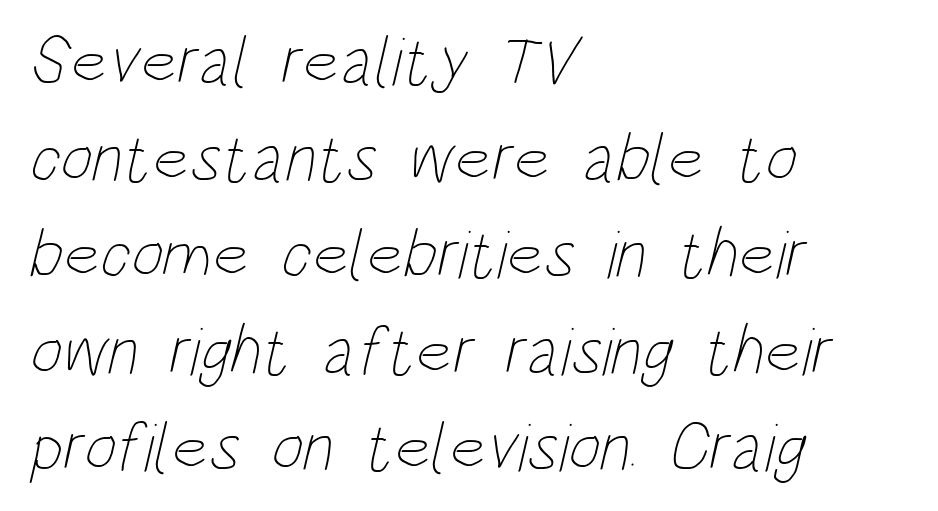
The image shows 69 px thin, condensed type; set left-aligned, normal line spacing (1.4x), normal letter spacing, not underlined; low stroke contrast and a large x-height.
